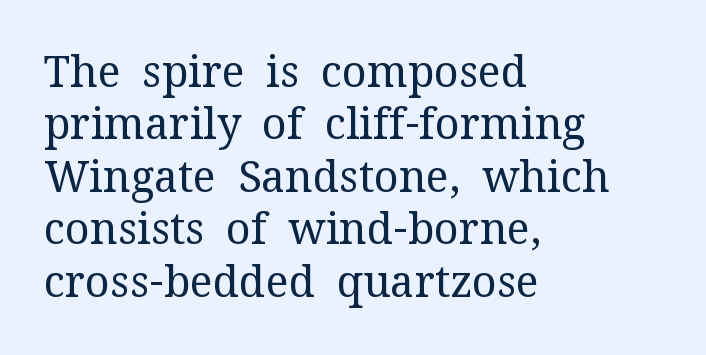
Note the varied advance widths — an 'i' is clearly narrower than an 'm'. Only glyphs here, with clear space below each row. Unlike a clean sans, this face finishes its strokes with serifs. The text block is weighted toward the left margin, trailing off unevenly rightward.
